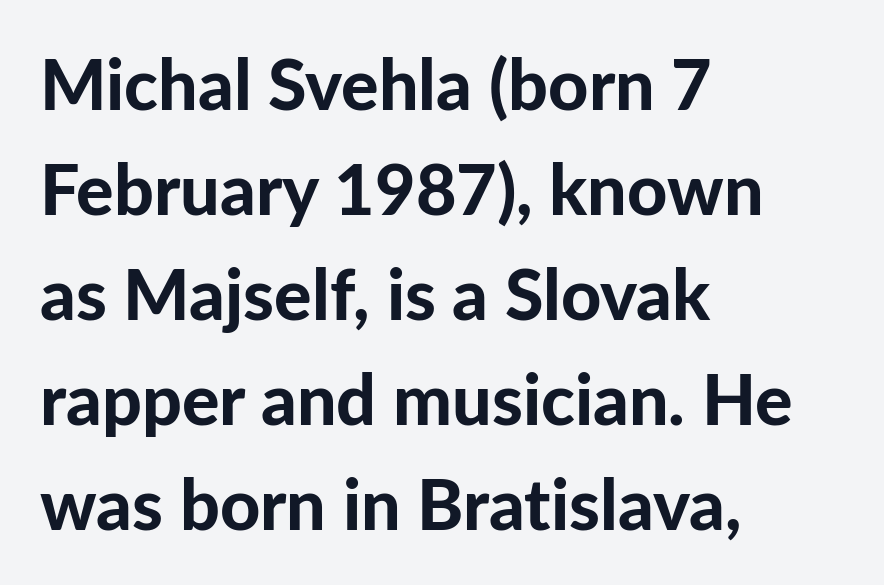
{"serif": "no", "italic": "no", "bold": "yes", "weight": "bold", "width": "normal", "stroke_contrast": "low", "x_height": "medium", "monospaced": "no", "underline": "no", "align": "left", "line_spacing": "normal", "line_spacing_ratio": 1.5, "letter_spacing": "normal", "letter_spacing_em": 0.0, "glyph_px": 70}
